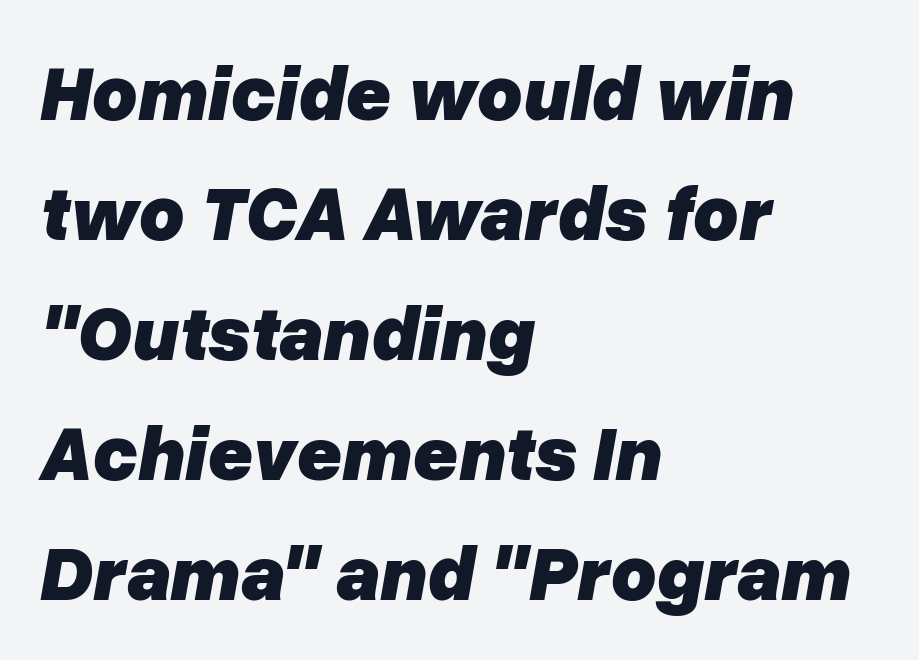
Q: Is the text bold? A: Yes.
Q: Is the text italic (slanted)? A: Yes, it leans right by about 10 degrees.
Q: Is the text underlined? A: No.
Q: How is the paragraph aligned? A: Left-aligned.
Q: Is the spacing between letters normal or unusually wide? A: Normal.
Q: Is the spacing between lines tight, normal or loose? A: Normal.
Q: Width (condensed, normal, or wide)? A: Normal.
Q: Stroke contrast? A: Low.
Q: x-height? A: Medium.
Q: Monospaced? A: No.
